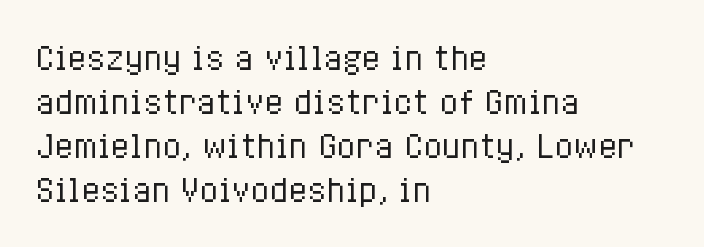
Q: Is the text bold? A: No.
Q: Is the text italic (slanted)? A: No, it is upright.
Q: Is the text underlined? A: No.
Q: How is the paragraph aligned? A: Left-aligned.
Q: Is the spacing between letters normal or unusually wide? A: Normal.
Q: Is the spacing between lines tight, normal or loose? A: Normal.
Q: Width (condensed, normal, or wide)? A: Condensed.
Q: Stroke contrast? A: Low.
Q: x-height? A: Medium.
Q: Monospaced? A: No.
